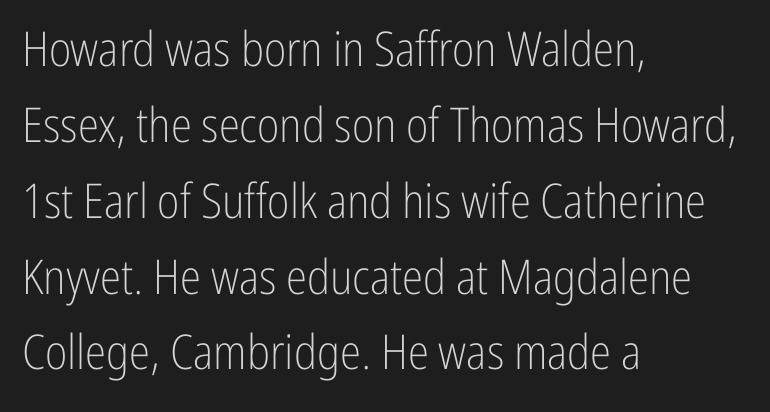
Leading: standard. Leftover space on each line is placed entirely after the last word. Check where the strokes stop: nothing finishes them off — pure sans. No word sits above an underline. Is the stroke heavy? The answer is a plain regular-or-lighter.
